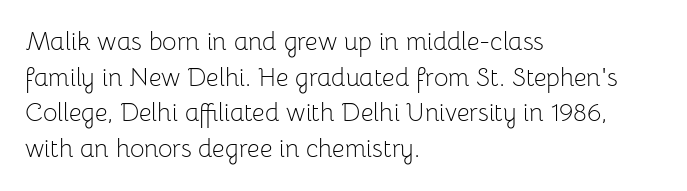
No word sits above an underline. These lines stack with their left ends in a neat column. The line-height multiplier appears to be the usual default. Ordinary non-slanted type is in use. Students, note that the glyphs here touch the page at normal intervals.
